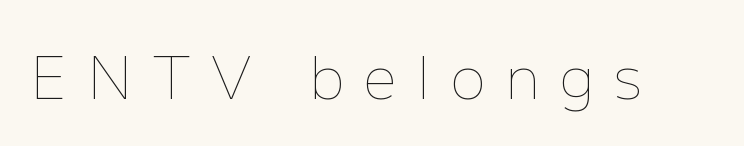
{"italic": "no", "bold": "no", "weight": "thin", "width": "normal", "stroke_contrast": "low", "x_height": "medium", "monospaced": "no", "underline": "no", "letter_spacing": "wide", "letter_spacing_em": 0.34, "glyph_px": 59}
